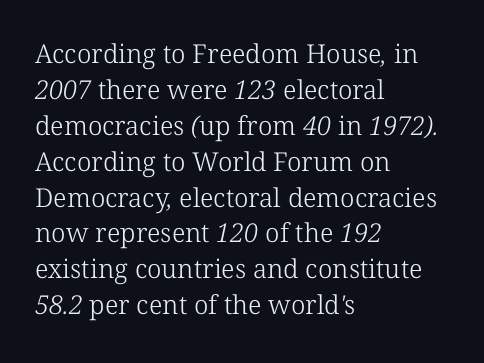
Vertical stems look standard width or narrower in stroke. Leading: standard. Each row of text sits above clean, open space. Does the copy run flush right? No — it runs flush left. Nobody touched the tracking dial on this one.
